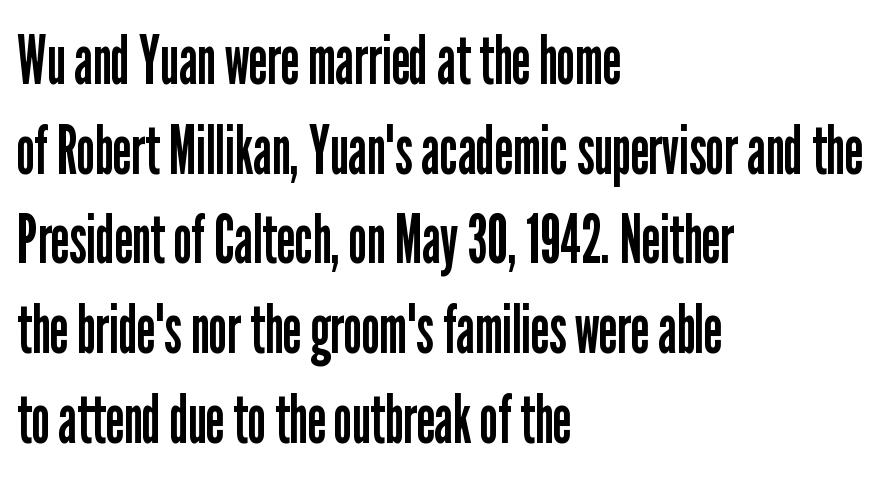
The letters advance in unequal steps, a hallmark of proportional type. The gaps between neighbouring characters are ordinary and unremarkable. Summary of vertical rhythm: regular, with standard interline spacing. The letters stand straight up with perfectly vertical stems. Unlike a traditional serif, this face leaves its strokes unadorned. Any mark beneath the type? The region is blank.
